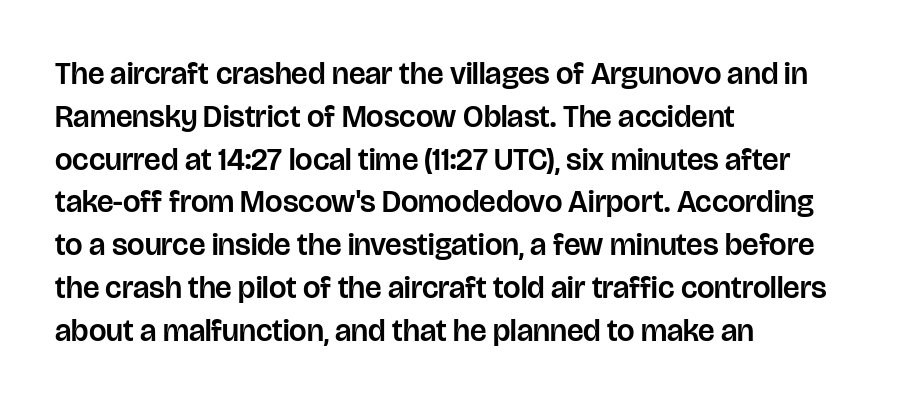
Q: Is the text italic (slanted)? A: No, it is upright.
Q: Is the typeface a serif or a sans-serif typeface? A: Sans-serif.
Q: Is the text underlined? A: No.
Q: How is the paragraph aligned? A: Left-aligned.
Q: Is the spacing between letters normal or unusually wide? A: Normal.
Q: Is the spacing between lines tight, normal or loose? A: Normal.
Q: Width (condensed, normal, or wide)? A: Normal.
Q: Stroke contrast? A: Low.
Q: x-height? A: Large.
Q: Monospaced? A: No.
